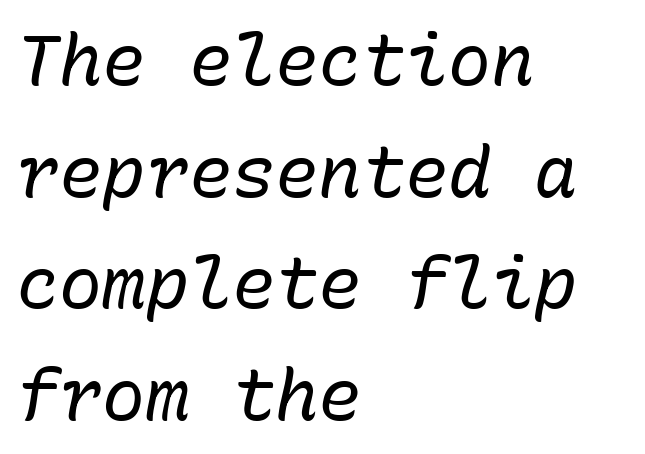
The image shows 72 px regular-weight type, italic (leaning right), monospaced; set left-aligned, normal line spacing (1.55x), normal letter spacing, not underlined; low stroke contrast and a medium x-height.
